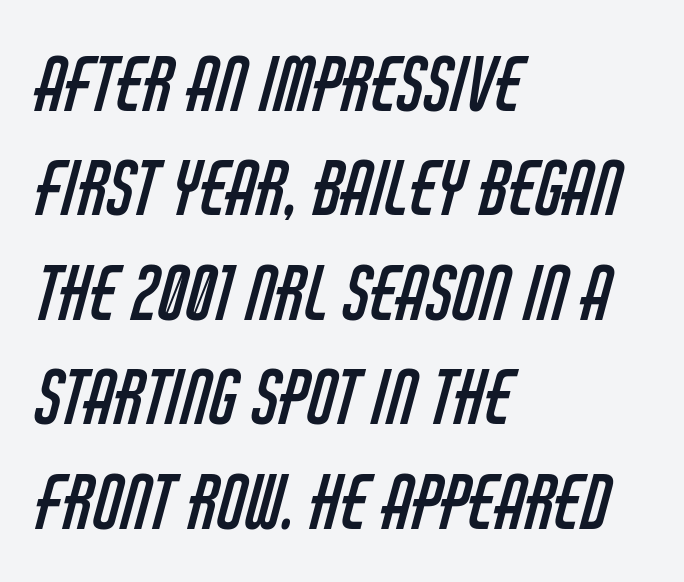
{"serif": "no", "bold": "no", "weight": "regular", "width": "condensed", "stroke_contrast": "low", "x_height": "large", "monospaced": "no", "underline": "no", "align": "left", "line_spacing": "normal", "line_spacing_ratio": 1.43, "letter_spacing": "normal", "letter_spacing_em": 0.0, "glyph_px": 73}
